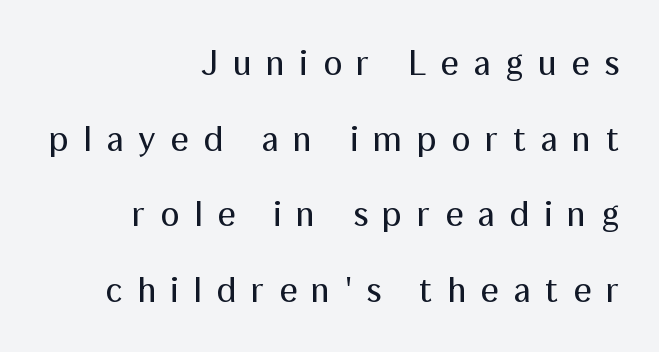
Q: Is the text bold? A: No.
Q: Is the text italic (slanted)? A: No, it is upright.
Q: Is the typeface a serif or a sans-serif typeface? A: Sans-serif.
Q: Is the text underlined? A: No.
Q: How is the paragraph aligned? A: Right-aligned.
Q: Is the spacing between letters normal or unusually wide? A: Unusually wide.
Q: Is the spacing between lines tight, normal or loose? A: Loose.
Q: Width (condensed, normal, or wide)? A: Normal.
Q: Stroke contrast? A: Medium.
Q: x-height? A: Medium.
Q: Monospaced? A: No.
